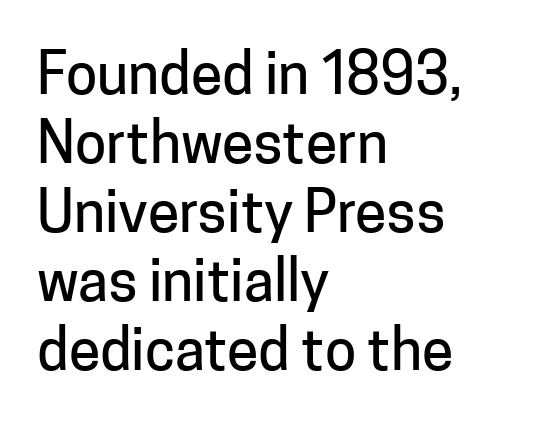
Q: Is the text italic (slanted)? A: No, it is upright.
Q: Is the typeface a serif or a sans-serif typeface? A: Sans-serif.
Q: Is the text underlined? A: No.
Q: How is the paragraph aligned? A: Left-aligned.
Q: Is the spacing between letters normal or unusually wide? A: Normal.
Q: Width (condensed, normal, or wide)? A: Normal.
Q: Stroke contrast? A: Low.
Q: x-height? A: Medium.
Q: Monospaced? A: No.
